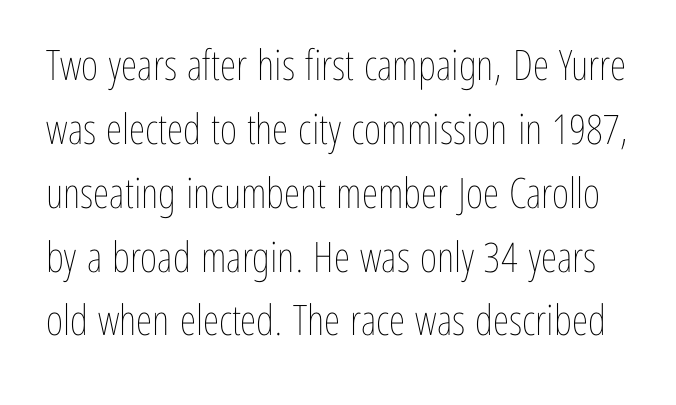
Q: Is the text bold? A: No.
Q: Is the text italic (slanted)? A: No, it is upright.
Q: Is the text underlined? A: No.
Q: Is the spacing between letters normal or unusually wide? A: Normal.
Q: Is the spacing between lines tight, normal or loose? A: Normal.
Q: Width (condensed, normal, or wide)? A: Condensed.
Q: Stroke contrast? A: Low.
Q: x-height? A: Medium.
Q: Monospaced? A: No.
